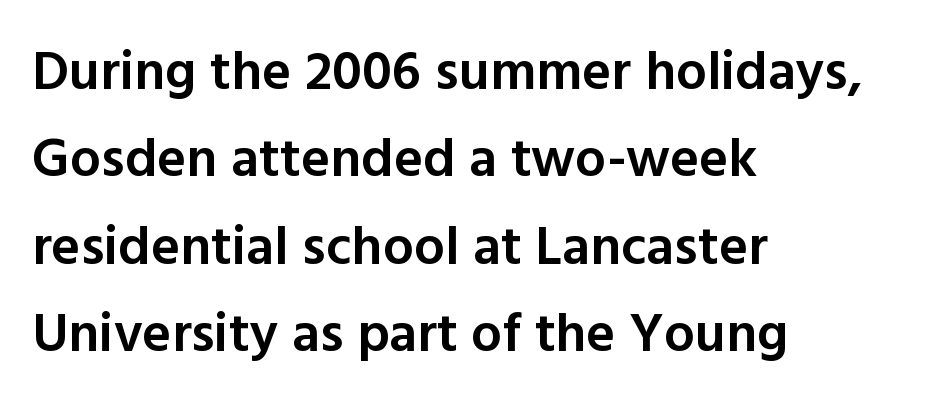
The image shows 55 px semibold sans-serif type, upright; set left-aligned, normal line spacing (1.59x), normal letter spacing, not underlined; a medium x-height.
